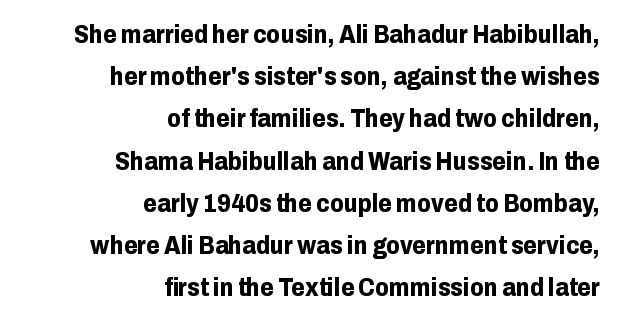
The passage shown is not underscored anywhere. In terms of weight, the rendering is a true, heavy bold. In terms of posture, this sample is upright. Compared with typical paragraphs, the rows here are spaced about the same. Does extra space separate the letters? No, they use regular spacing. The text block is weighted toward the right margin, trailing off unevenly leftward.
